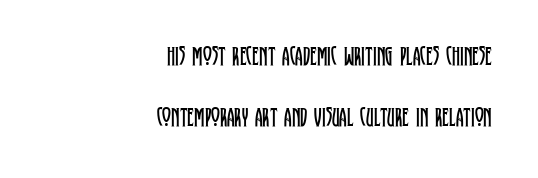
Check the space under the baseline: it is left empty. Every row of glyphs terminates at an identical x-position on the right. This is not heavy type; no bold has been used. Between one letter and the next there's only the usual sliver of space. Notice the wide empty band between every row — that's loose leading.
